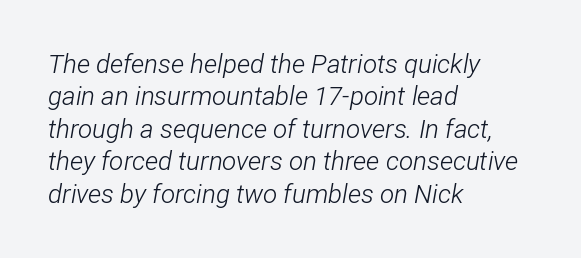
Tracking here is standard; glyphs follow each other at the usual distance. The passage shown is not bold in any degree. Interline gaps are of average width in this sample. It's the slanting kind of type. The lines in this sample share a left origin and differ only in where they stop. The foot of each line stays bare and open.
